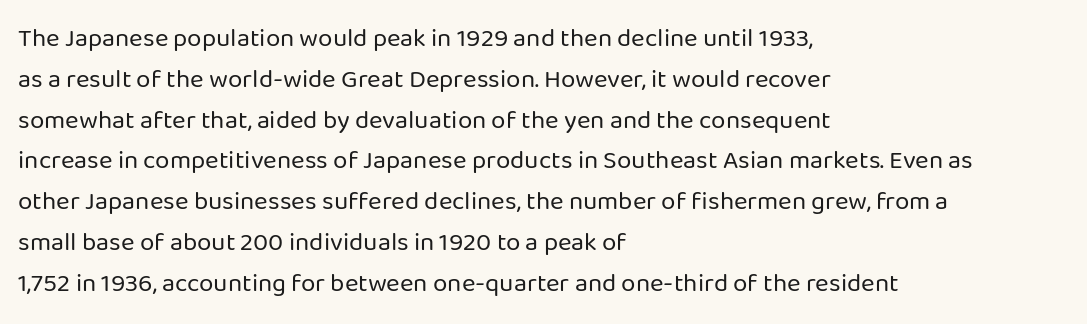
The gap between lines stays unmarked. No extra tracking has been applied to these lines. Does the leading feel generous? No, just average. Short and long lines alike share a common starting point at left.
